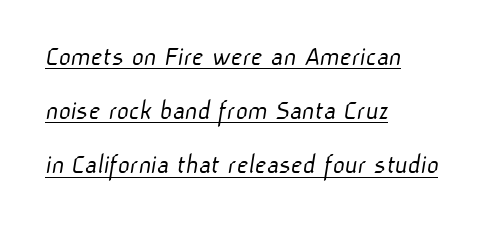
Q: Is the text bold? A: No.
Q: Is the typeface a serif or a sans-serif typeface? A: Sans-serif.
Q: Is the text underlined? A: Yes.
Q: How is the paragraph aligned? A: Left-aligned.
Q: Is the spacing between letters normal or unusually wide? A: Normal.
Q: Width (condensed, normal, or wide)? A: Normal.
Q: Stroke contrast? A: Low.
Q: x-height? A: Medium.
Q: Monospaced? A: No.
